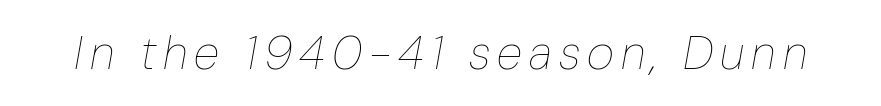
Q: Is the text bold? A: No.
Q: Is the text italic (slanted)? A: Yes, it leans right by about 10 degrees.
Q: Is the text underlined? A: No.
Q: Width (condensed, normal, or wide)? A: Condensed.
Q: Stroke contrast? A: Low.
Q: x-height? A: Medium.
Q: Monospaced? A: No.
